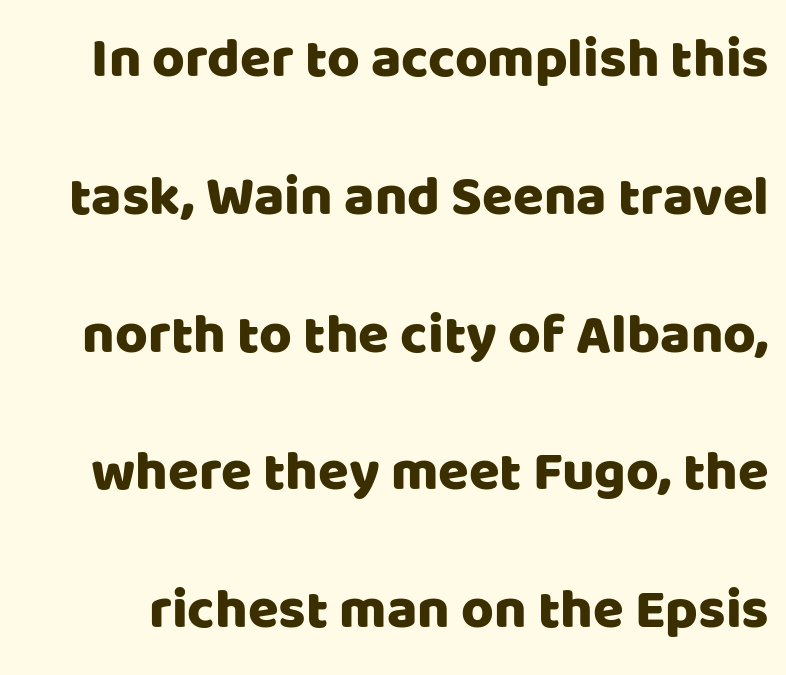
{"serif": "no", "italic": "no", "width": "normal", "stroke_contrast": "low", "x_height": "large", "monospaced": "no", "underline": "no", "line_spacing": "loose", "line_spacing_ratio": 2.46, "letter_spacing": "normal", "letter_spacing_em": 0.0, "glyph_px": 56}
